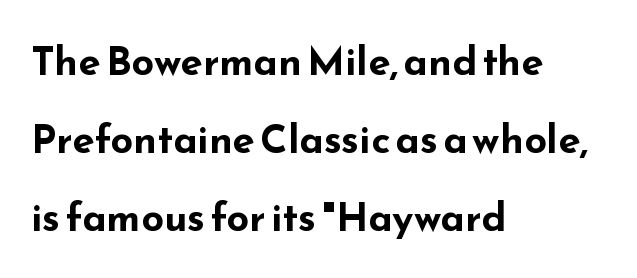
Q: Is the text bold? A: Yes.
Q: Is the text italic (slanted)? A: No, it is upright.
Q: Is the typeface a serif or a sans-serif typeface? A: Sans-serif.
Q: Is the text underlined? A: No.
Q: How is the paragraph aligned? A: Left-aligned.
Q: Is the spacing between letters normal or unusually wide? A: Normal.
Q: Is the spacing between lines tight, normal or loose? A: Loose.
Q: Width (condensed, normal, or wide)? A: Wide.
Q: Stroke contrast? A: Low.
Q: x-height? A: Small.
Q: Monospaced? A: No.
